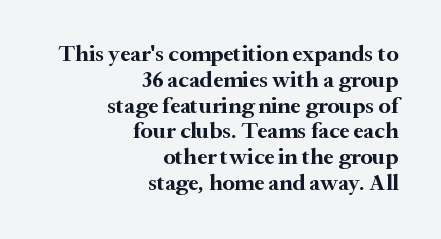
Q: Is the text bold? A: Yes.
Q: Is the text italic (slanted)? A: No, it is upright.
Q: Is the text underlined? A: No.
Q: How is the paragraph aligned? A: Right-aligned.
Q: Is the spacing between letters normal or unusually wide? A: Normal.
Q: Is the spacing between lines tight, normal or loose? A: Tight.
